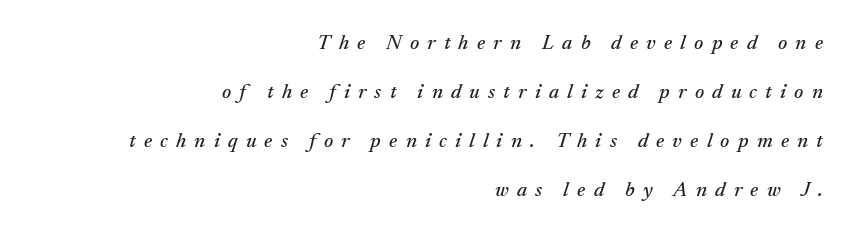
The image shows 21 px text type, italic (leaning right); set right-aligned, loose line spacing (2.34x), unusually wide letter spacing (+0.39 em), not underlined.
